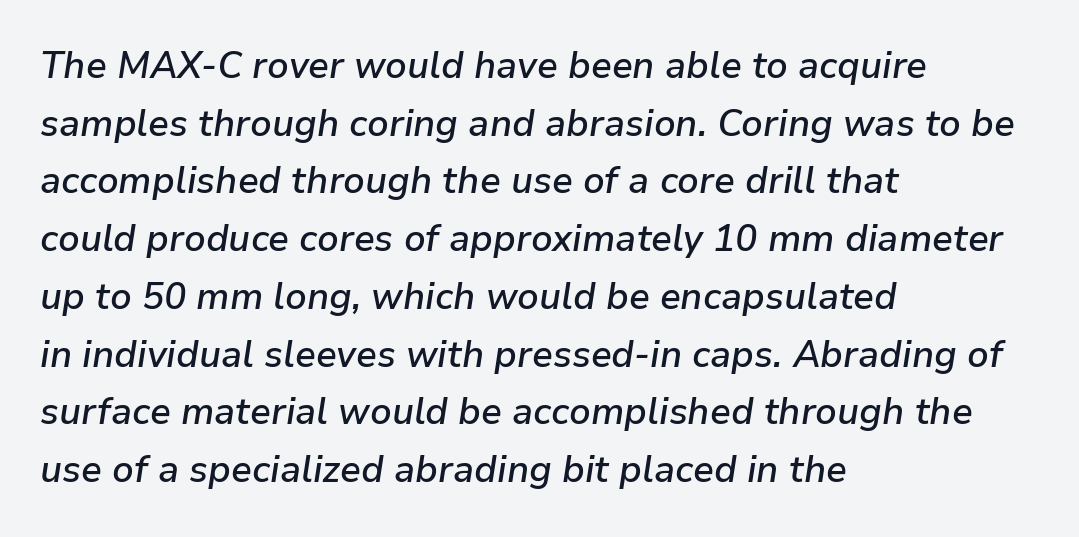
{"italic": "yes", "lean": "right", "slant_degrees": 9, "bold": "semi", "weight": "semibold", "width": "normal", "stroke_contrast": "low", "x_height": "medium", "monospaced": "no", "underline": "no", "align": "left", "line_spacing": "normal", "line_spacing_ratio": 1.56, "letter_spacing": "normal", "letter_spacing_em": 0.0, "glyph_px": 37}
